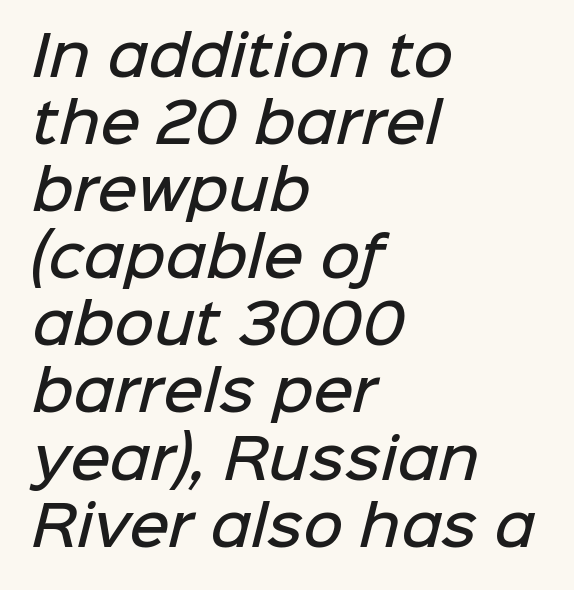
Q: Is the text bold? A: Semi-bold.
Q: Is the typeface a serif or a sans-serif typeface? A: Sans-serif.
Q: Is the text underlined? A: No.
Q: How is the paragraph aligned? A: Left-aligned.
Q: Is the spacing between letters normal or unusually wide? A: Normal.
Q: Width (condensed, normal, or wide)? A: Normal.
Q: Stroke contrast? A: Low.
Q: x-height? A: Medium.
Q: Monospaced? A: No.
